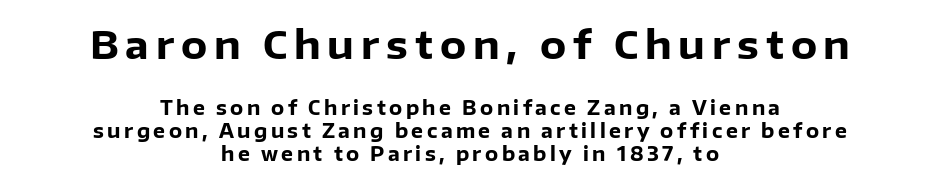
Underline: absent. A typesetter would mark this as roman, not italic. The compositor balanced each line on the midline. Caption: bold face, heavy strokes. Serif or sans? Sans — the stroke terminals are bare.
